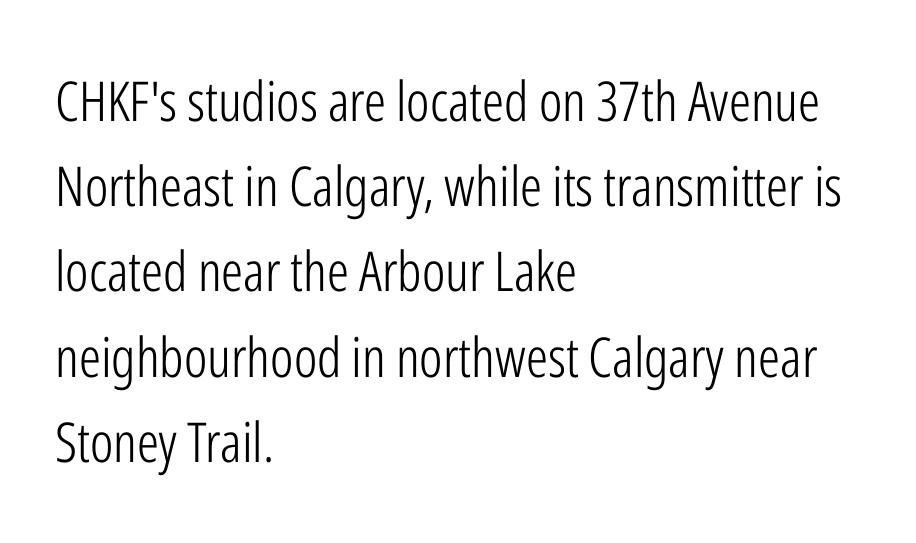
{"serif": "no", "italic": "no", "bold": "no", "weight": "light", "width": "condensed", "stroke_contrast": "low", "x_height": "medium", "monospaced": "no", "underline": "no", "align": "left", "line_spacing": "normal", "line_spacing_ratio": 1.55, "letter_spacing": "normal", "letter_spacing_em": 0.0, "glyph_px": 55}
